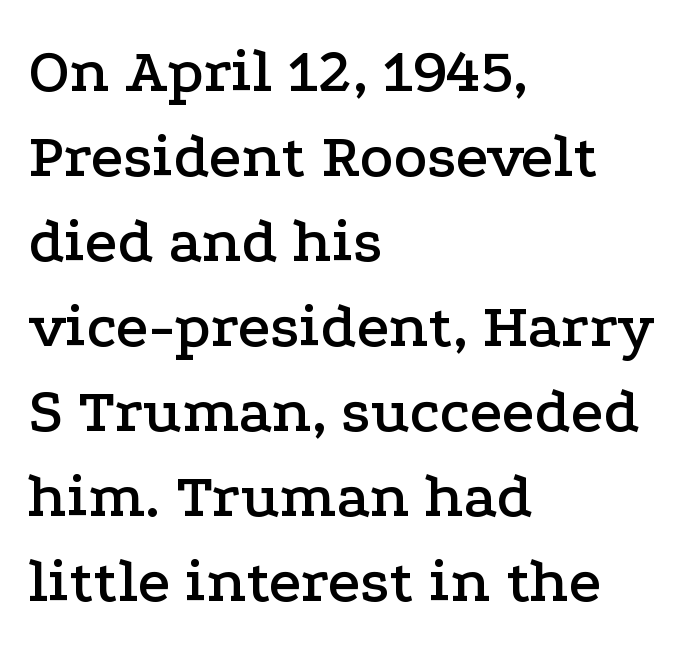
{"serif": "yes", "italic": "no", "width": "wide", "stroke_contrast": "low", "x_height": "medium", "monospaced": "no", "underline": "no", "align": "left", "line_spacing": "normal", "line_spacing_ratio": 1.35, "letter_spacing": "normal", "letter_spacing_em": 0.0, "glyph_px": 63}
